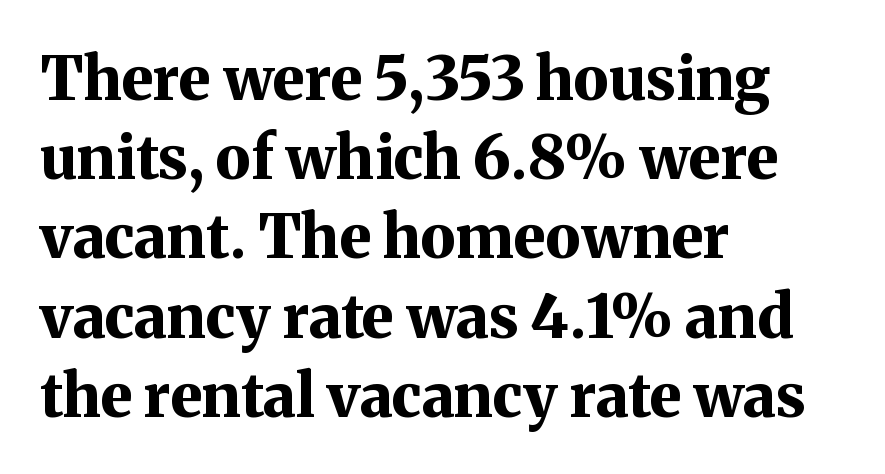
Q: Is the text bold? A: Yes.
Q: Is the text italic (slanted)? A: No, it is upright.
Q: Is the typeface a serif or a sans-serif typeface? A: Serif.
Q: Is the text underlined? A: No.
Q: How is the paragraph aligned? A: Left-aligned.
Q: Is the spacing between letters normal or unusually wide? A: Normal.
Q: Is the spacing between lines tight, normal or loose? A: Normal.
Q: Width (condensed, normal, or wide)? A: Normal.
Q: Stroke contrast? A: Medium.
Q: x-height? A: Medium.
Q: Monospaced? A: No.
